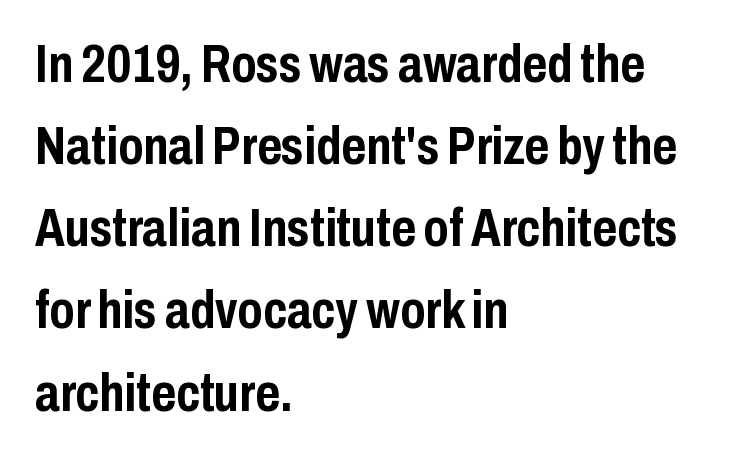
Weight: bold. Default kerning and tracking; the words read as compact shapes. Is there much room between lines? A standard amount, neither cramped nor airy. Upright lettering throughout. The letters carry no serifs — their stems end cleanly without finishing strokes.
